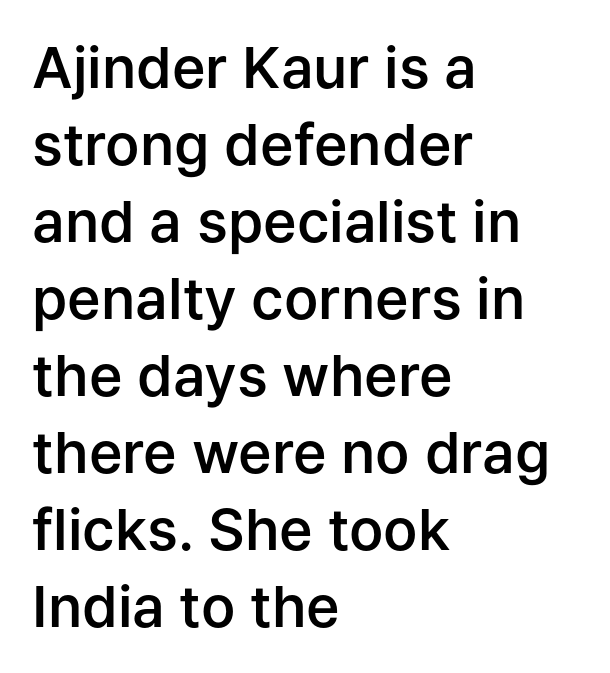
{"serif": "no", "italic": "no", "bold": "semi", "weight": "semibold", "width": "normal", "stroke_contrast": "low", "x_height": "medium", "monospaced": "no", "underline": "no", "align": "left", "line_spacing": "normal", "line_spacing_ratio": 1.35, "letter_spacing": "normal", "letter_spacing_em": 0.0, "glyph_px": 57}
